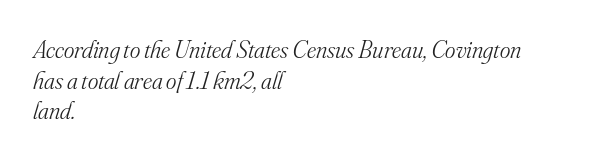
Q: Is the text bold? A: No.
Q: Is the text italic (slanted)? A: Yes, it leans right by about 16 degrees.
Q: Is the text underlined? A: No.
Q: How is the paragraph aligned? A: Left-aligned.
Q: Is the spacing between letters normal or unusually wide? A: Normal.
